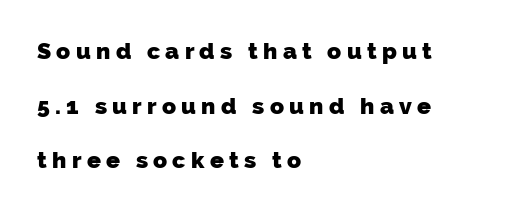
{"bold": "yes", "underline": "no", "align": "left", "line_spacing": "loose", "line_spacing_ratio": 2.37, "letter_spacing": "wide", "letter_spacing_em": 0.23, "glyph_px": 23}
